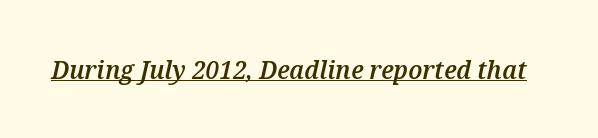
The image shows 26 px text type, italic (leaning right); set normal letter spacing, underlined.
